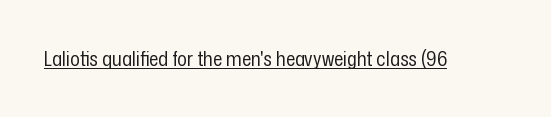
Q: Is the text bold? A: No.
Q: Is the text italic (slanted)? A: No, it is upright.
Q: Is the text underlined? A: Yes.
Q: Is the spacing between letters normal or unusually wide? A: Normal.
